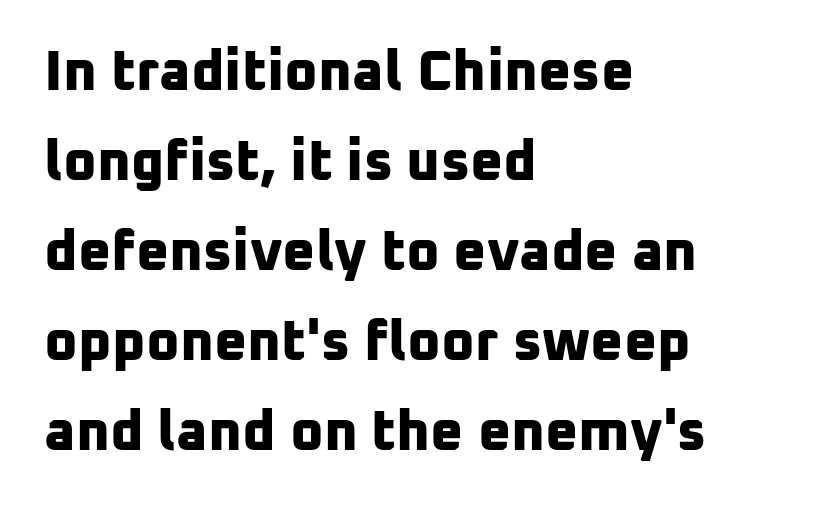
The image shows 57 px bold sans-serif type; set left-aligned, normal line spacing (1.58x), normal letter spacing, not underlined; low stroke contrast and a medium x-height.
